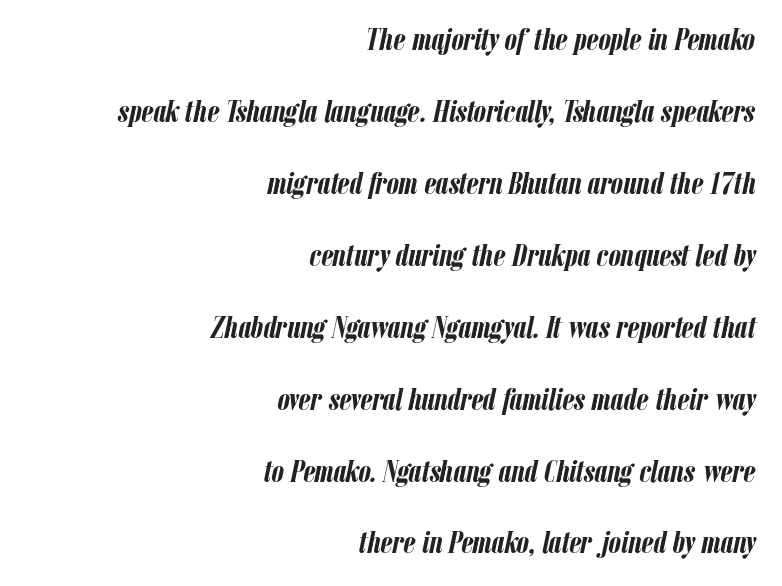
Each line ends at the same right margin while the left side varies. These lines stand farther apart than default settings would place them. A dark, heavy texture on the line: the type is bold. Looks like regular typesetting: each glyph gets only the width it needs. Does extra space separate the letters? No, they use regular spacing. Beneath every word, the page is bare.
